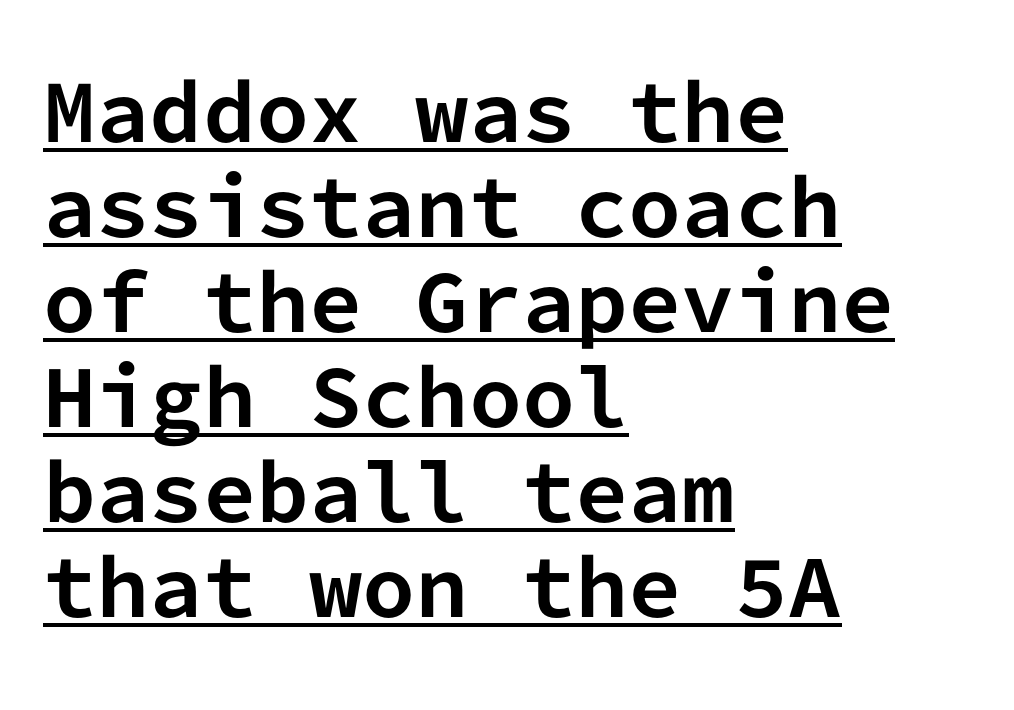
Interline gaps are of average width in this sample. One-word summary of the alignment: left. The passage shown is typeset with a sans-serif family. The passage shown is underscored from start to finish.
